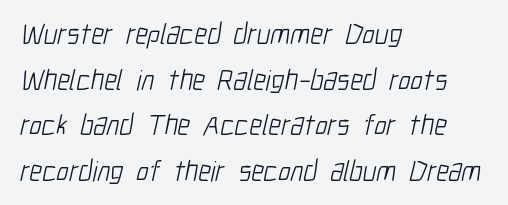
{"serif": "no", "bold": "no", "weight": "light", "width": "condensed", "stroke_contrast": "low", "x_height": "medium", "monospaced": "no", "underline": "no", "align": "left", "line_spacing": "normal", "line_spacing_ratio": 1.57, "letter_spacing": "normal", "letter_spacing_em": 0.0, "glyph_px": 29}
